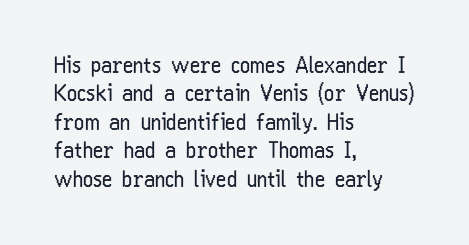
{"italic": "no", "bold": "no", "underline": "no", "align": "left", "line_spacing": "normal", "line_spacing_ratio": 1.29, "letter_spacing": "normal", "letter_spacing_em": 0.0, "glyph_px": 22}
